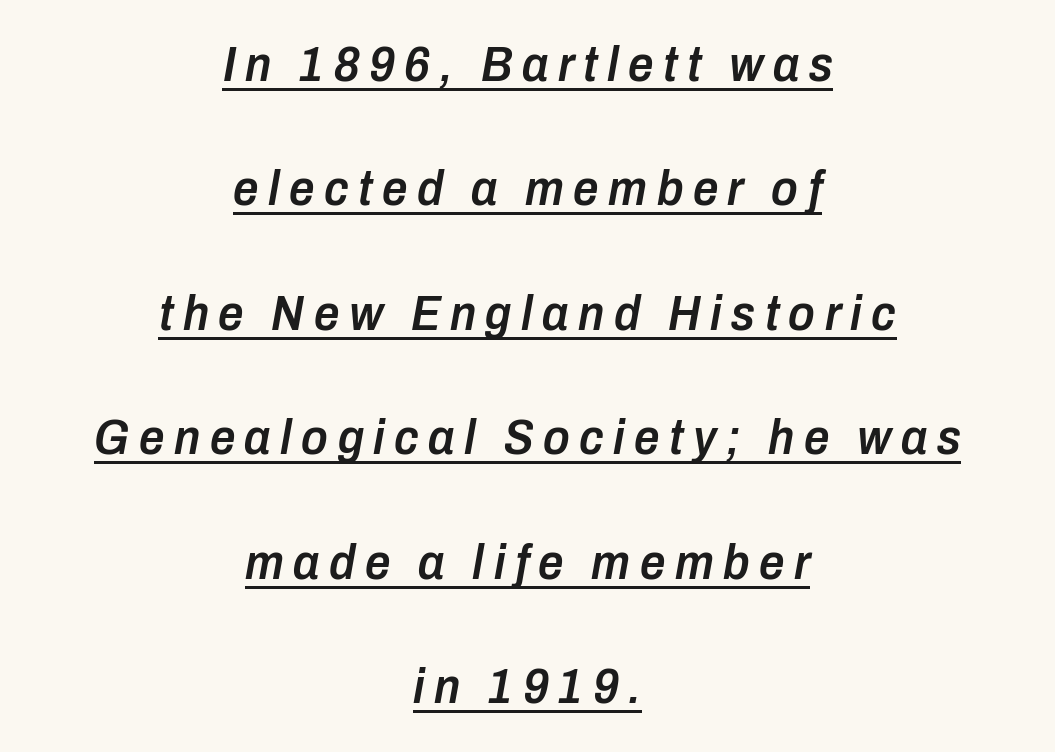
The image shows 50 px semibold, condensed type, italic (leaning right); set centered, loose line spacing (2.49x), underlined; low stroke contrast and a medium x-height.
